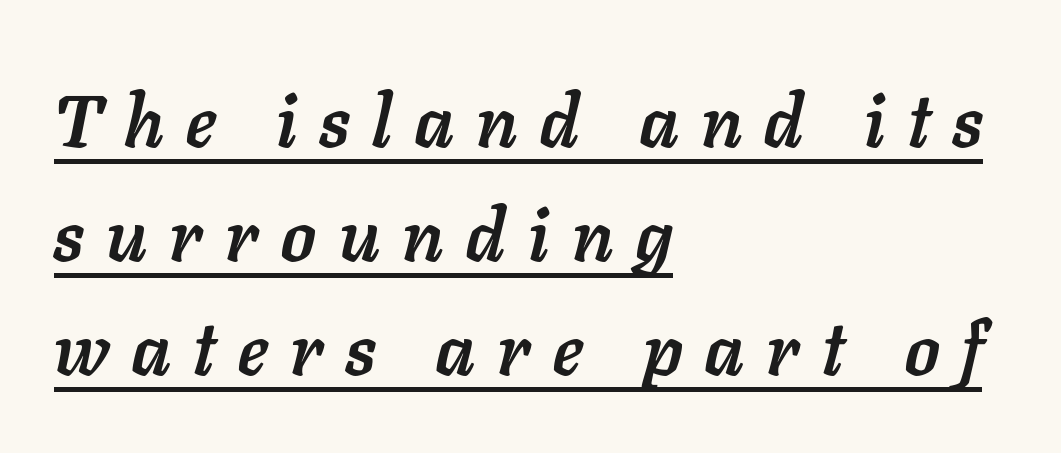
The image shows 74 px semibold type, italic (leaning right); set left-aligned, normal line spacing (1.54x), unusually wide letter spacing (+0.31 em), underlined; low stroke contrast and a medium x-height.
